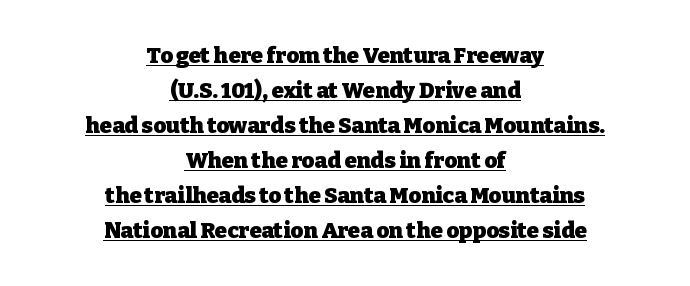
{"italic": "no", "bold": "yes", "underline": "yes", "align": "center", "line_spacing": "normal", "line_spacing_ratio": 1.59, "letter_spacing": "normal", "letter_spacing_em": 0.0, "glyph_px": 22}
